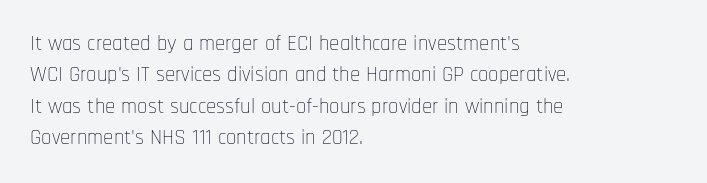
The image shows 21 px text type, upright; set left-aligned, normal line spacing (1.5x), normal letter spacing, not underlined.
